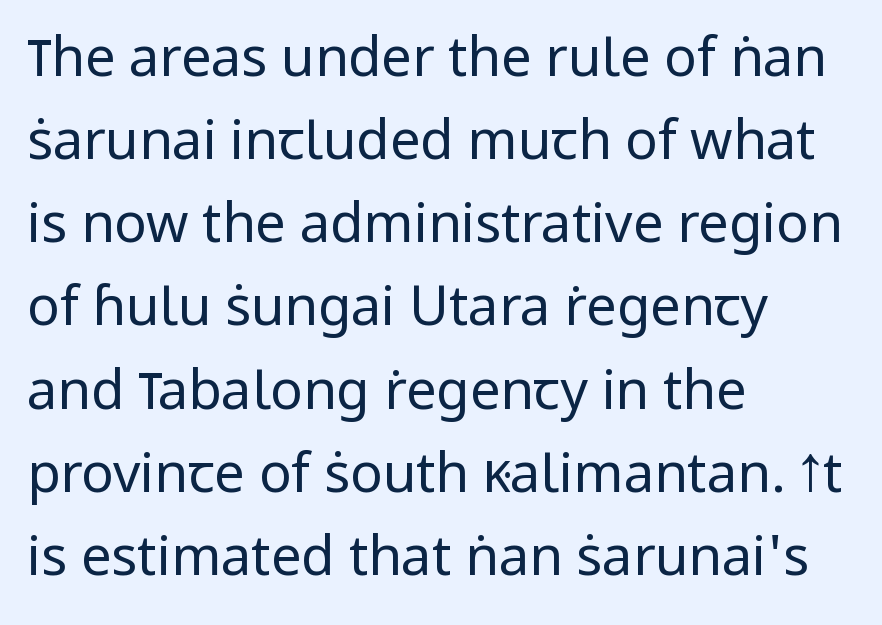
Q: Is the text bold? A: No.
Q: Is the text italic (slanted)? A: No, it is upright.
Q: Is the typeface a serif or a sans-serif typeface? A: Sans-serif.
Q: Is the text underlined? A: No.
Q: How is the paragraph aligned? A: Left-aligned.
Q: Is the spacing between letters normal or unusually wide? A: Normal.
Q: Is the spacing between lines tight, normal or loose? A: Normal.
Q: Width (condensed, normal, or wide)? A: Normal.
Q: Stroke contrast? A: Low.
Q: x-height? A: Medium.
Q: Monospaced? A: No.
